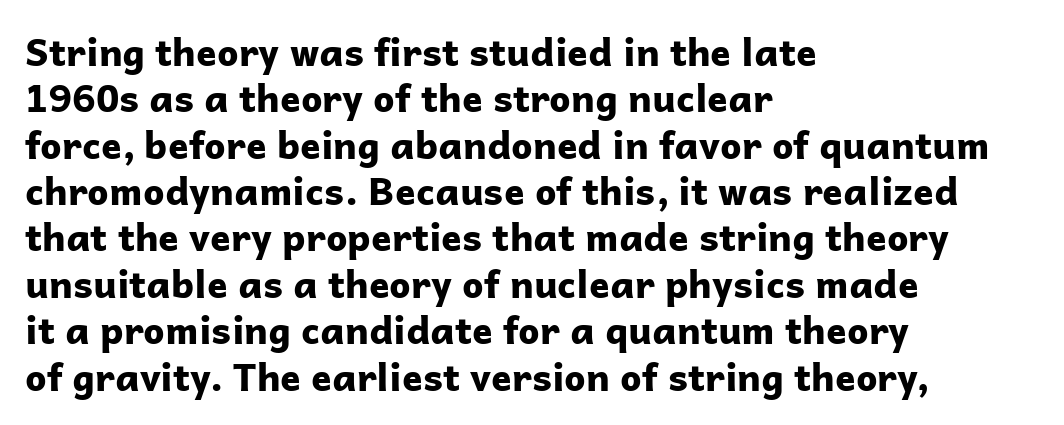
{"serif": "no", "italic": "no", "bold": "yes", "weight": "bold", "width": "normal", "stroke_contrast": "low", "x_height": "medium", "monospaced": "no", "underline": "no", "align": "left", "line_spacing_ratio": 1.22, "letter_spacing": "normal", "letter_spacing_em": 0.0, "glyph_px": 38}
